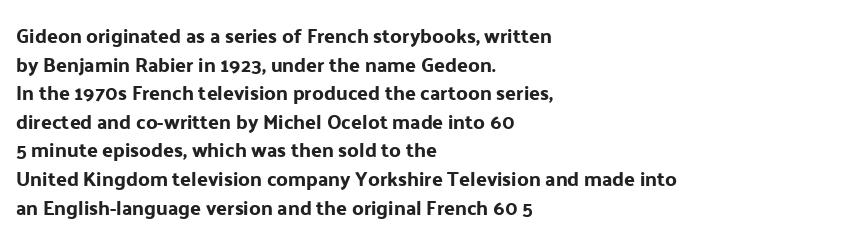
Every character sits straight up, as roman type does. The glyphs are unaccompanied by any horizontal stroke below them. Normally led — the rows are evenly, conventionally spaced. If you drew a ruler down the left edge, every line would touch it. The type is set solid horizontally, with unmodified tracking.
